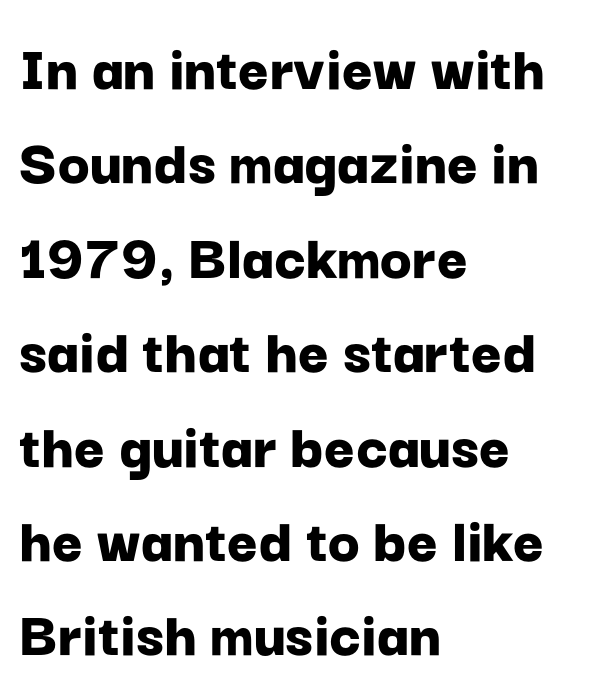
Q: Is the text bold? A: Yes.
Q: Is the text italic (slanted)? A: No, it is upright.
Q: Is the typeface a serif or a sans-serif typeface? A: Sans-serif.
Q: Is the text underlined? A: No.
Q: How is the paragraph aligned? A: Left-aligned.
Q: Is the spacing between letters normal or unusually wide? A: Normal.
Q: Is the spacing between lines tight, normal or loose? A: Normal.
Q: Width (condensed, normal, or wide)? A: Normal.
Q: Stroke contrast? A: Low.
Q: x-height? A: Medium.
Q: Monospaced? A: No.
